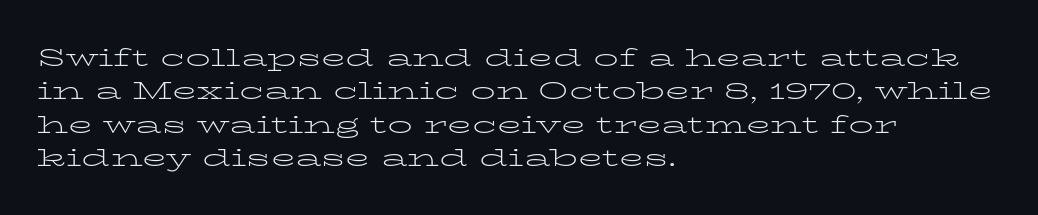
Notice how the stems are strictly vertical — no italics here. Clear beneath every line of the passage. Compared with typical paragraphs, the rows here are spaced about the same. The letters look calm and open, with moderate or lighter stems. Spacing between characters is what you'd get straight out of the box.
